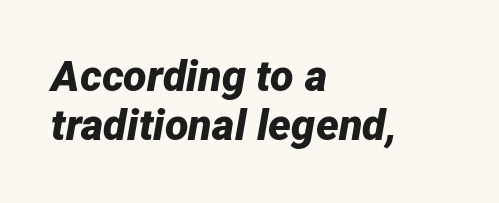
Q: Is the text bold? A: Yes.
Q: Is the text italic (slanted)? A: Yes, it leans right by about 12 degrees.
Q: Is the text underlined? A: No.
Q: How is the paragraph aligned? A: Left-aligned.
Q: Is the spacing between letters normal or unusually wide? A: Normal.
Q: Is the spacing between lines tight, normal or loose? A: Tight.
Q: Width (condensed, normal, or wide)? A: Normal.
Q: Stroke contrast? A: Low.
Q: x-height? A: Medium.
Q: Monospaced? A: No.
